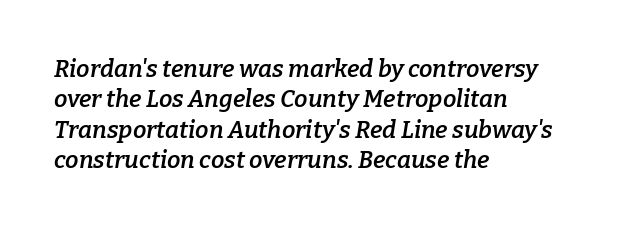
Compared with an ordinary text face, these strokes are moderately heavier — a semibold. Rows of type keep a routine distance in the vertical direction. The face used here is rendered with its standard letterfit. Style check: oblique.
